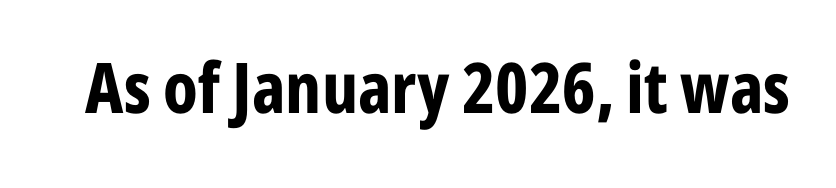
Note the varied advance widths — an 'i' is clearly narrower than an 'm'. Heavy-handed strokes throughout: this text is bold. You can tell from the bare stems that sans-serif type was used. There is no visible air inserted between adjacent glyphs. Every character sits straight up, as roman type does. Glance below the letters and you will spot only blank space.
